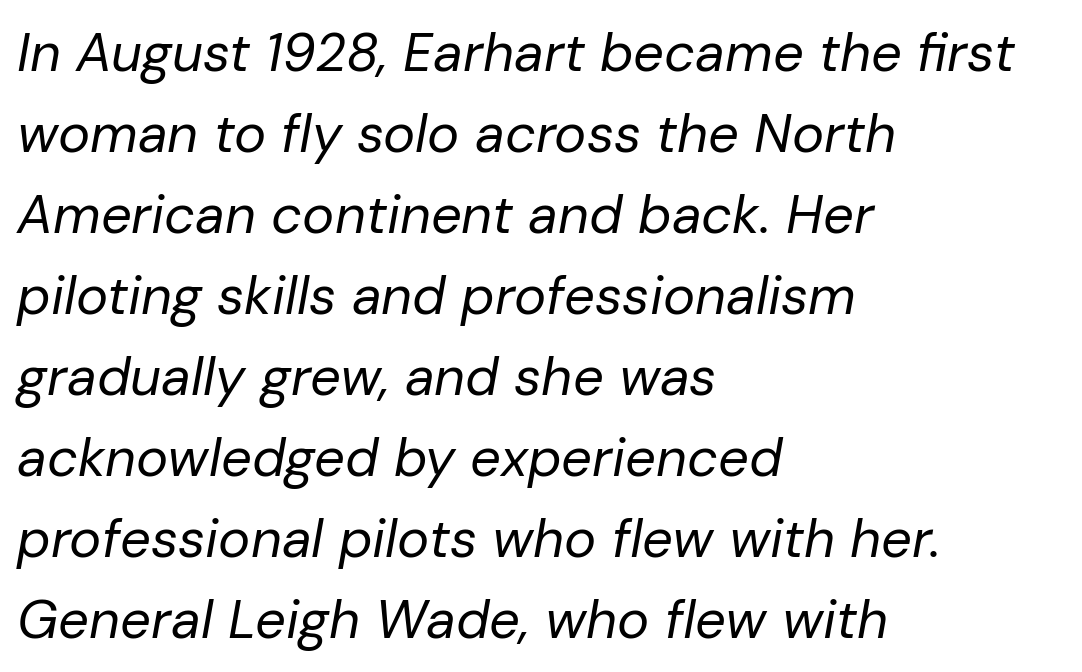
{"italic": "yes", "lean": "right", "slant_degrees": 10, "bold": "no", "weight": "regular", "width": "normal", "stroke_contrast": "low", "x_height": "medium", "monospaced": "no", "underline": "no", "align": "left", "line_spacing": "normal", "line_spacing_ratio": 1.5, "letter_spacing": "normal", "letter_spacing_em": 0.0, "glyph_px": 54}
